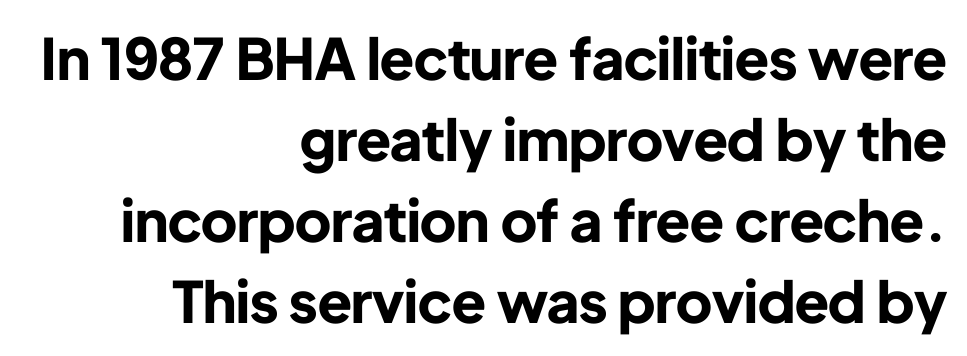
{"serif": "no", "italic": "no", "bold": "yes", "weight": "bold", "width": "normal", "stroke_contrast": "low", "x_height": "medium", "monospaced": "no", "underline": "no", "align": "right", "line_spacing": "normal", "line_spacing_ratio": 1.42, "letter_spacing": "normal", "letter_spacing_em": 0.0, "glyph_px": 57}
